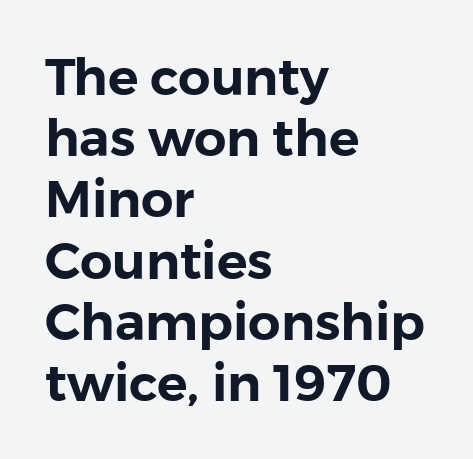
{"serif": "no", "italic": "no", "width": "normal", "stroke_contrast": "low", "x_height": "medium", "monospaced": "no", "underline": "no", "align": "left", "line_spacing_ratio": 1.2, "letter_spacing": "normal", "letter_spacing_em": 0.0, "glyph_px": 51}
